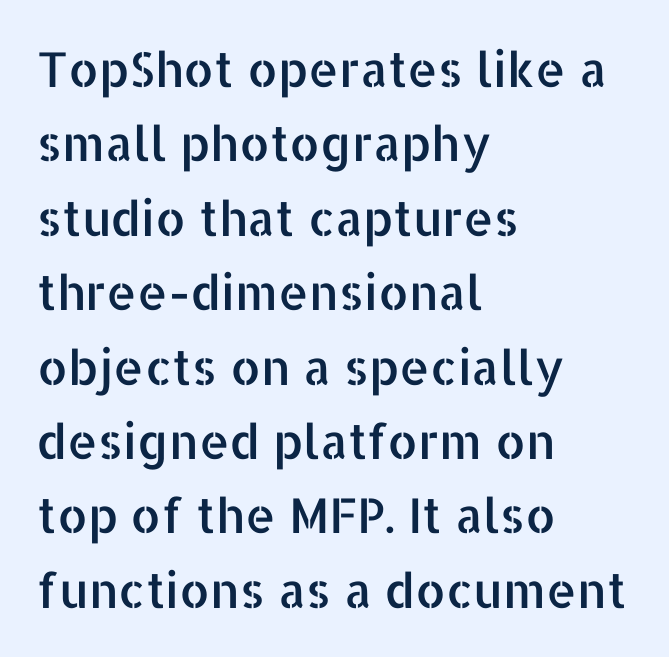
The image shows 48 px sans-serif type, upright; set left-aligned, normal line spacing (1.55x), normal letter spacing, not underlined; low stroke contrast and a medium x-height.
